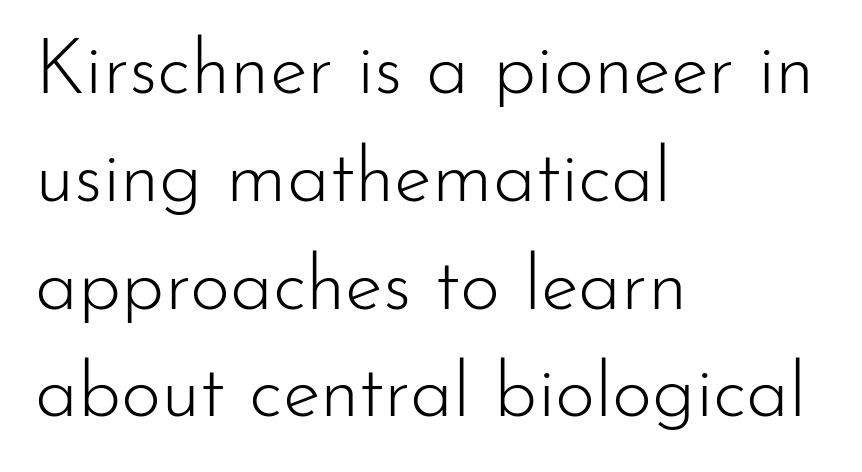
The image shows 77 px light sans-serif type, upright; set left-aligned, normal line spacing (1.4x), normal letter spacing, not underlined; low stroke contrast and a small x-height.
